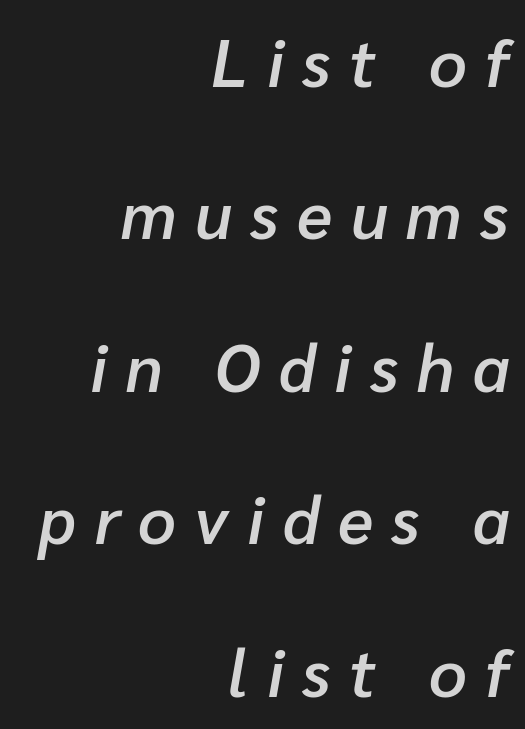
{"italic": "yes", "lean": "right", "slant_degrees": 10, "bold": "semi", "weight": "semibold", "width": "normal", "stroke_contrast": "low", "x_height": "medium", "monospaced": "no", "underline": "no", "align": "right", "line_spacing": "loose", "line_spacing_ratio": 2.31, "letter_spacing": "wide", "letter_spacing_em": 0.28, "glyph_px": 66}
